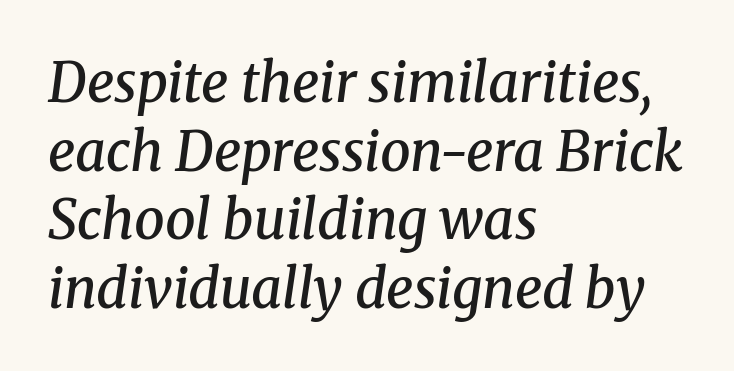
The characters display serif detailing at their extremities. The face used here is proportionally spaced, like ordinary book or web type. The gaps between neighbouring characters are ordinary and unremarkable. The setting favours the left margin, as ordinary paragraphs usually do.
